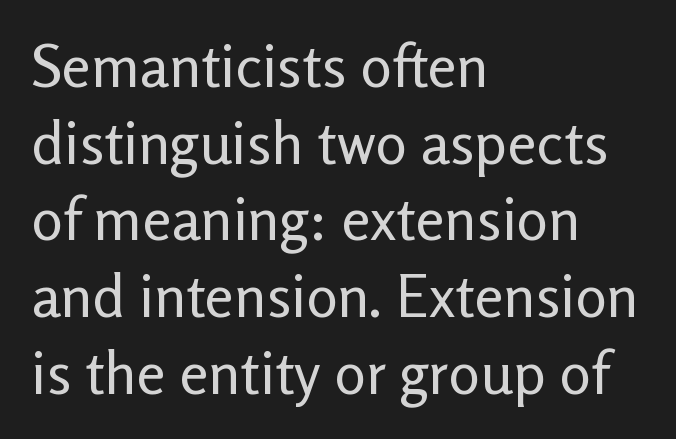
What kind of face is this? One without serifs — a sans. The designer left line spacing at the default. Descenders are the only things crossing below the line. The ragged edge is on the right, which tells us the setting is flush left. Think standard paragraph weight, or any step lighter than that.
